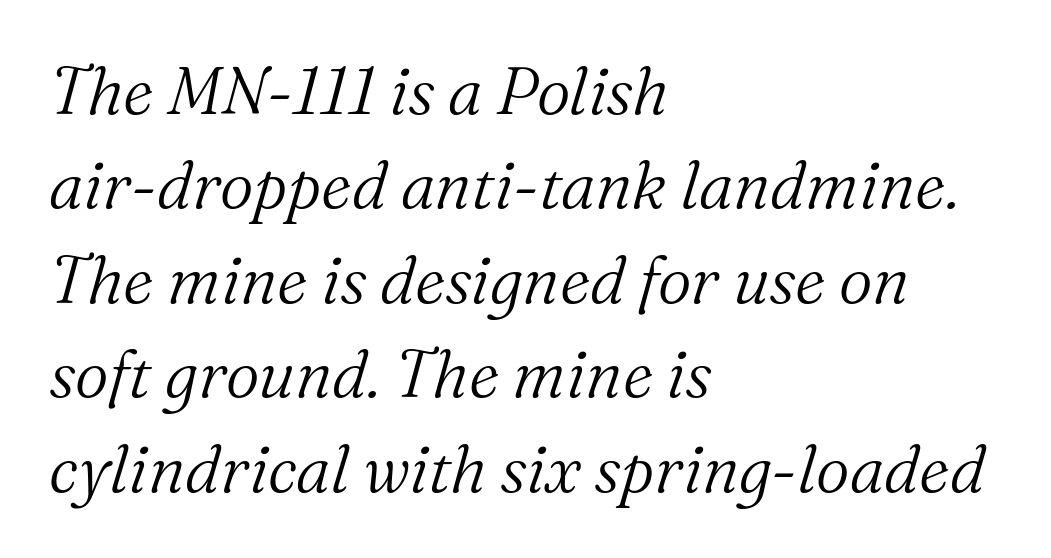
The image shows 66 px light serif type, italic (leaning right); set left-aligned, normal line spacing (1.43x), normal letter spacing, not underlined; medium stroke contrast and a medium x-height.
